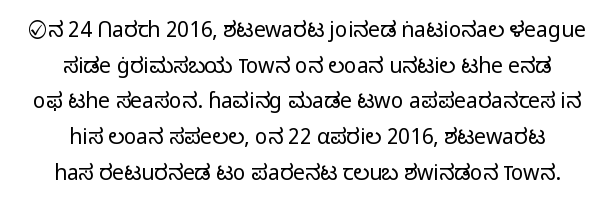
The image shows 21 px text type, upright; set centered, normal line spacing (1.7x), normal letter spacing, not underlined.
